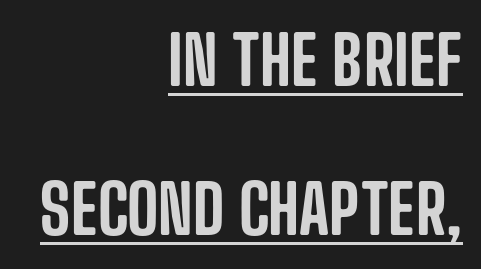
{"serif": "no", "italic": "no", "width": "condensed", "stroke_contrast": "low", "x_height": "large", "monospaced": "no", "underline": "yes", "align": "right", "line_spacing": "loose", "line_spacing_ratio": 2.19, "letter_spacing": "normal", "letter_spacing_em": 0.0, "glyph_px": 68}
